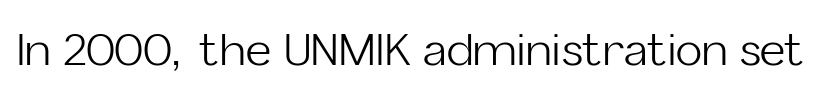
Q: Is the text bold? A: No.
Q: Is the text italic (slanted)? A: No, it is upright.
Q: Is the typeface a serif or a sans-serif typeface? A: Sans-serif.
Q: Is the text underlined? A: No.
Q: Is the spacing between letters normal or unusually wide? A: Normal.
Q: Width (condensed, normal, or wide)? A: Normal.
Q: Stroke contrast? A: Low.
Q: x-height? A: Medium.
Q: Monospaced? A: No.
